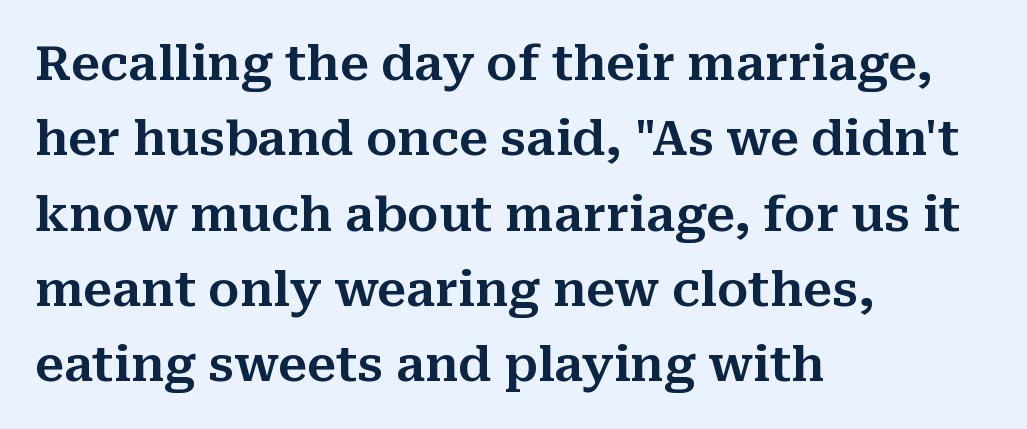
The image shows 48 px serif type, upright; set left-aligned, normal line spacing (1.57x), normal letter spacing, not underlined; medium stroke contrast and a medium x-height.
